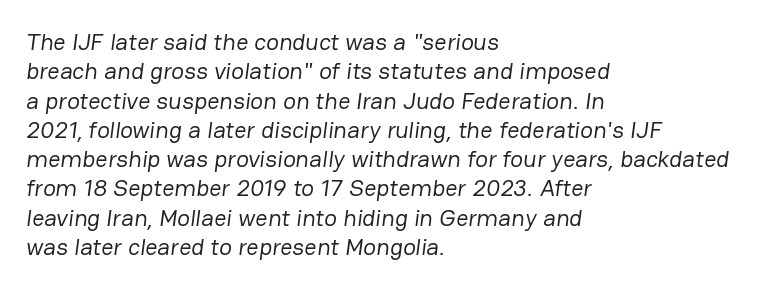
Q: Is the text bold? A: No.
Q: Is the text underlined? A: No.
Q: How is the paragraph aligned? A: Left-aligned.
Q: Is the spacing between letters normal or unusually wide? A: Normal.
